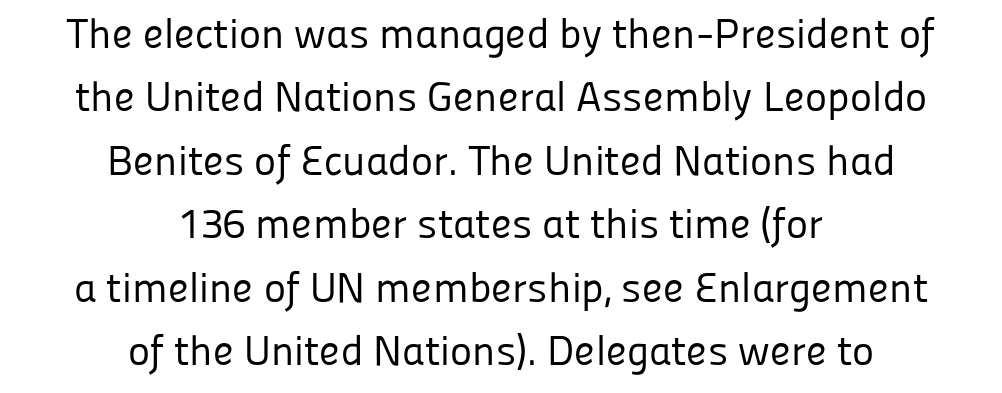
Q: Is the text bold? A: No.
Q: Is the text italic (slanted)? A: No, it is upright.
Q: Is the typeface a serif or a sans-serif typeface? A: Sans-serif.
Q: Is the text underlined? A: No.
Q: How is the paragraph aligned? A: Centered.
Q: Is the spacing between letters normal or unusually wide? A: Normal.
Q: Is the spacing between lines tight, normal or loose? A: Normal.
Q: Width (condensed, normal, or wide)? A: Normal.
Q: Stroke contrast? A: Low.
Q: x-height? A: Medium.
Q: Monospaced? A: No.
